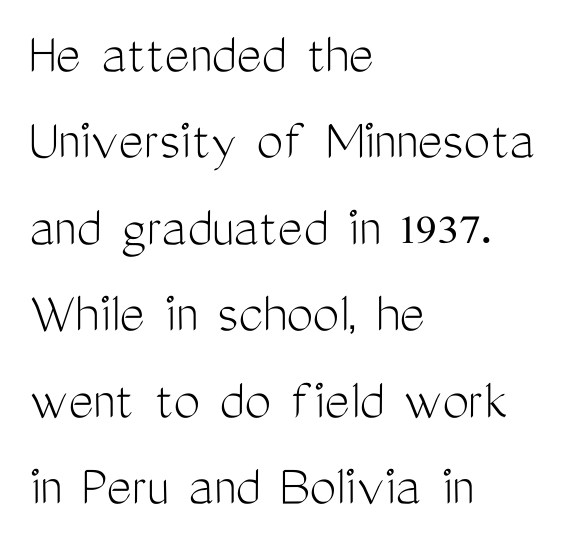
{"serif": "no", "italic": "no", "bold": "no", "weight": "light", "width": "condensed", "stroke_contrast": "medium", "x_height": "medium", "monospaced": "no", "underline": "no", "align": "left", "line_spacing": "normal", "line_spacing_ratio": 1.44, "letter_spacing": "normal", "letter_spacing_em": 0.0, "glyph_px": 60}
